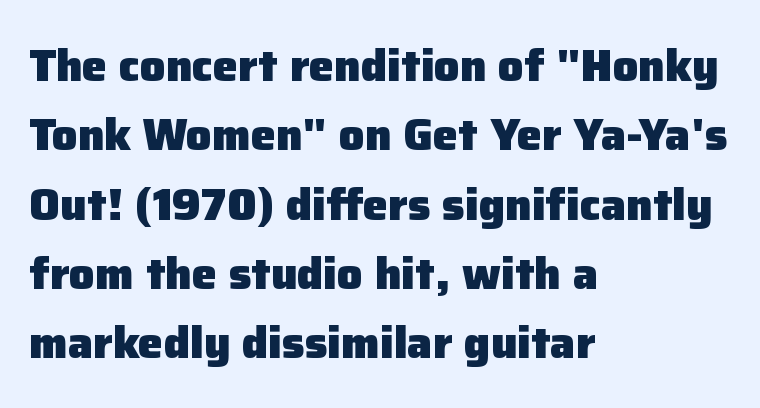
{"serif": "no", "italic": "no", "bold": "yes", "weight": "heavy", "width": "normal", "stroke_contrast": "low", "x_height": "medium", "monospaced": "no", "underline": "no", "align": "left", "line_spacing": "normal", "line_spacing_ratio": 1.54, "letter_spacing": "normal", "letter_spacing_em": 0.0, "glyph_px": 45}
